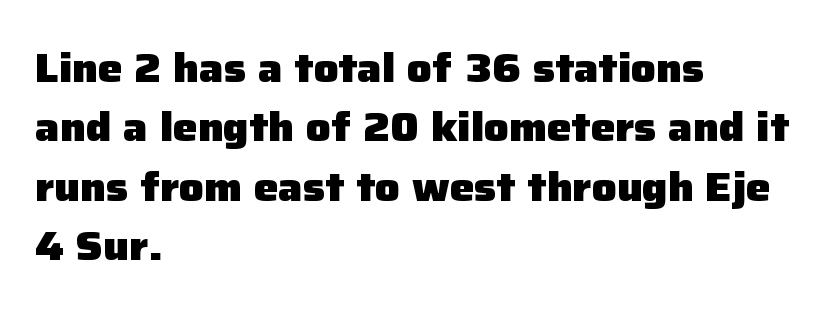
The image shows 41 px heavy sans-serif type, upright; set left-aligned, normal line spacing (1.45x), normal letter spacing, not underlined; low stroke contrast and a medium x-height.
